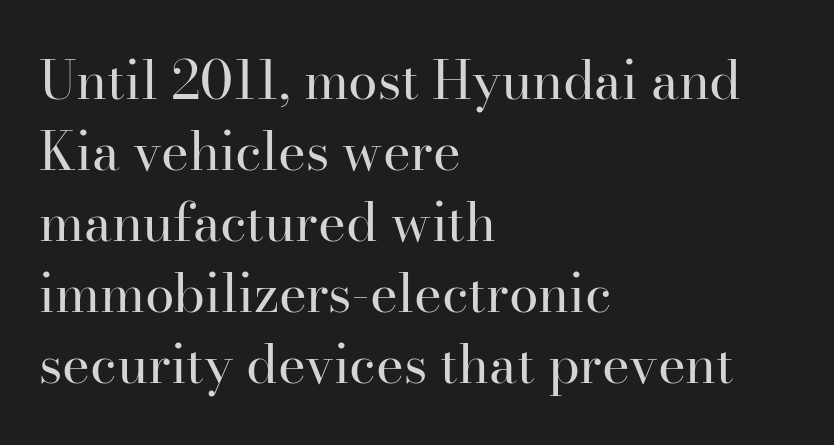
{"serif": "yes", "italic": "no", "bold": "no", "weight": "regular", "width": "normal", "stroke_contrast": "high", "x_height": "small", "monospaced": "no", "underline": "no", "align": "left", "line_spacing": "normal", "line_spacing_ratio": 1.34, "letter_spacing": "normal", "letter_spacing_em": 0.0, "glyph_px": 53}
